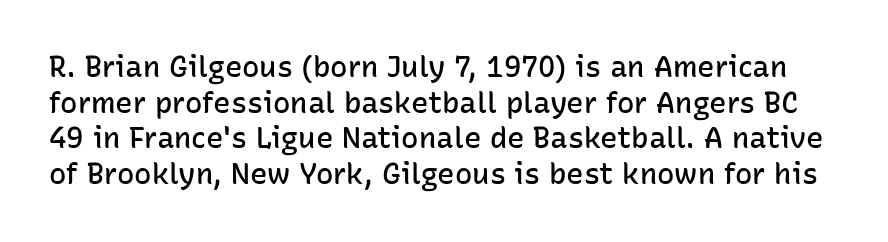
{"serif": "no", "italic": "no", "bold": "semi", "weight": "semibold", "width": "normal", "stroke_contrast": "low", "x_height": "medium", "monospaced": "no", "underline": "no", "line_spacing_ratio": 1.23, "letter_spacing": "normal", "letter_spacing_em": 0.0, "glyph_px": 29}
